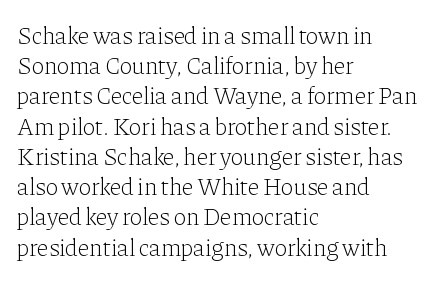
The weight would be labelled regular, book, light, or lighter still. Every stem runs plumb, perpendicular to the baseline. Descender tails drop into unmarked territory. One glance says typical: line gaps are just what's usual.
